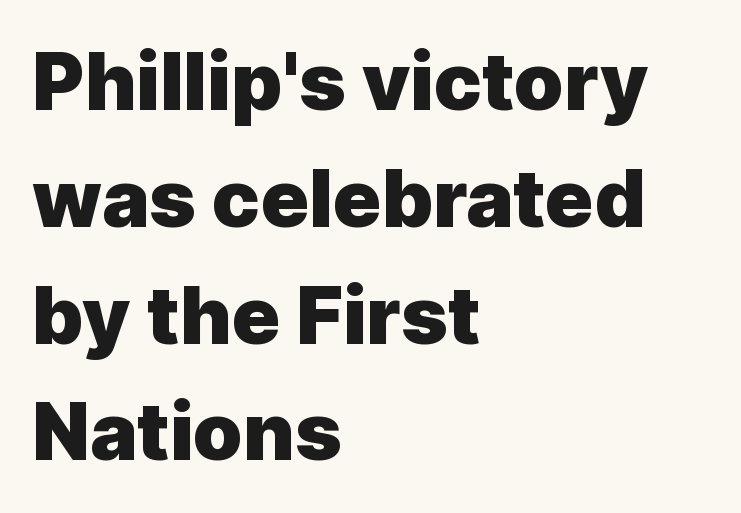
Proportional: the letters do not fall into vertical columns. Note: no serifs on the glyphs. Caption: standard tracking, unaltered. The area under the type is left untouched. Left-aligned paragraph, ragged on the right.
